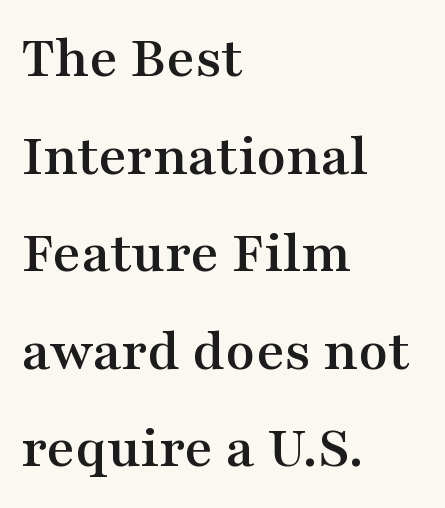
Q: Is the text italic (slanted)? A: No, it is upright.
Q: Is the typeface a serif or a sans-serif typeface? A: Serif.
Q: Is the text underlined? A: No.
Q: How is the paragraph aligned? A: Left-aligned.
Q: Is the spacing between letters normal or unusually wide? A: Normal.
Q: Is the spacing between lines tight, normal or loose? A: Normal.
Q: Width (condensed, normal, or wide)? A: Wide.
Q: Stroke contrast? A: Medium.
Q: x-height? A: Medium.
Q: Monospaced? A: No.
